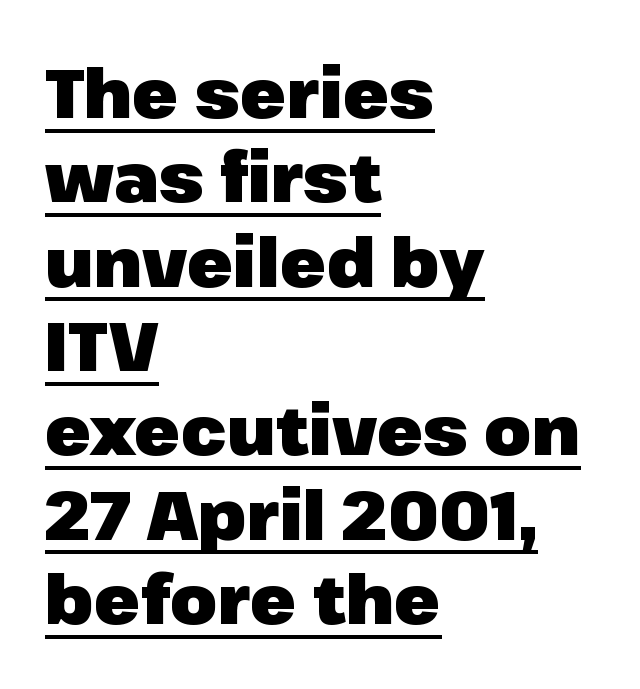
Looks like regular typesetting: each glyph gets only the width it needs. In terms of letterform style, serifs are entirely absent. The typesetter chose a ragged-right arrangement here. Emphasis by weight is at full strength: bold. This sample carries an underscore along the baseline area. Do the letters lean? They stand straight.
